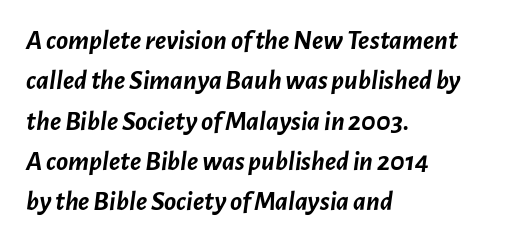
Q: Is the text bold? A: Yes.
Q: Is the text italic (slanted)? A: Yes, it leans right by about 7 degrees.
Q: Is the text underlined? A: No.
Q: How is the paragraph aligned? A: Left-aligned.
Q: Is the spacing between letters normal or unusually wide? A: Normal.
Q: Is the spacing between lines tight, normal or loose? A: Normal.
Q: Width (condensed, normal, or wide)? A: Normal.
Q: Stroke contrast? A: Low.
Q: x-height? A: Medium.
Q: Monospaced? A: No.
